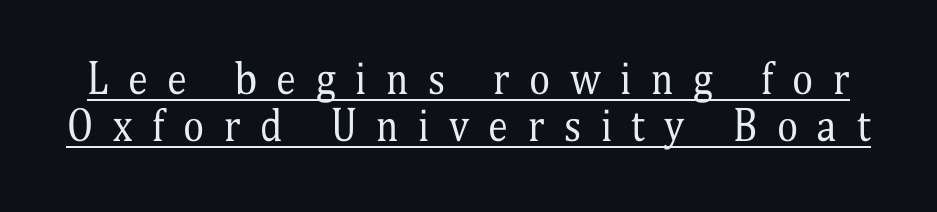
{"serif": "yes", "italic": "no", "bold": "no", "weight": "regular", "width": "condensed", "stroke_contrast": "medium", "x_height": "medium", "monospaced": "no", "underline": "yes", "line_spacing_ratio": 1.18, "letter_spacing": "wide", "letter_spacing_em": 0.49, "glyph_px": 40}
